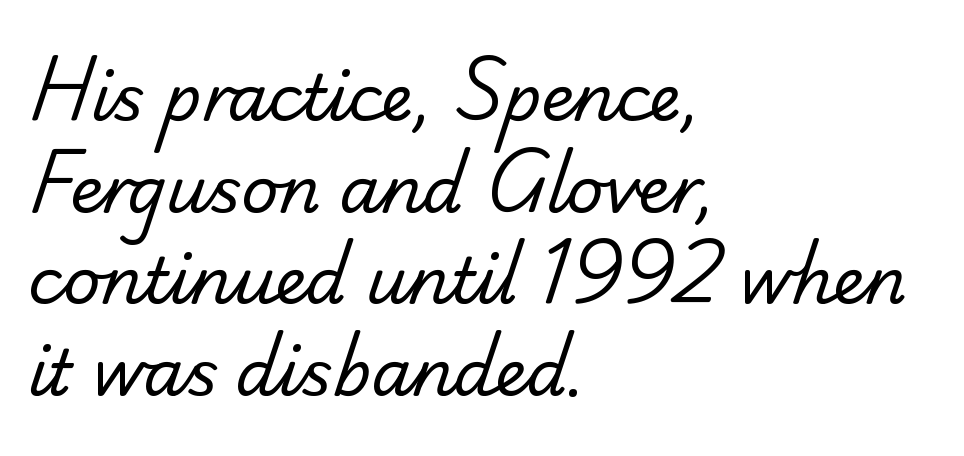
The image shows 64 px regular-weight sans-serif type; set left-aligned, normal line spacing (1.43x), normal letter spacing, not underlined; low stroke contrast and a small x-height.
